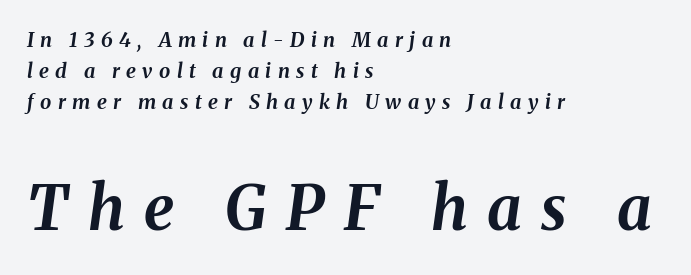
The image shows 61 px bold type, italic (leaning right); set left-aligned, normal line spacing (1.56x), unusually wide letter spacing (+0.32 em), not underlined; the second (bottom) block is 3.05x larger; medium stroke contrast and a medium x-height.
